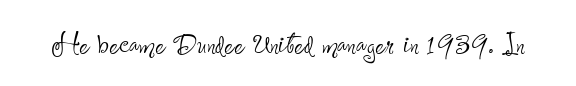
Q: Is the text bold? A: No.
Q: Is the text italic (slanted)? A: Yes.
Q: Is the typeface a serif or a sans-serif typeface? A: Sans-serif.
Q: Is the text underlined? A: No.
Q: Is the spacing between letters normal or unusually wide? A: Normal.
Q: Width (condensed, normal, or wide)? A: Condensed.
Q: Stroke contrast? A: Low.
Q: x-height? A: Small.
Q: Monospaced? A: No.
